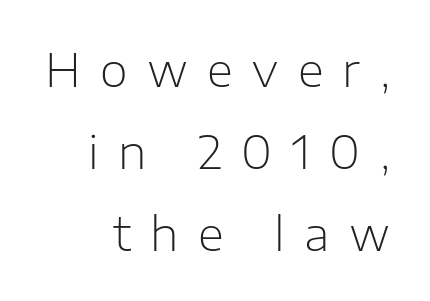
Posture: straight, roman, zero tilt. Ink coverage per letter is moderate at most. Clear beneath every line of the passage. Classification — sans serif. Is this a fixed-width face? No — the glyphs have proportional, varying widths. The line texture is sparse and dotted thanks to wide tracking.
